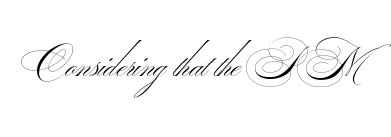
{"serif": "no", "bold": "no", "weight": "thin", "width": "wide", "stroke_contrast": "medium", "monospaced": "no", "underline": "no", "letter_spacing": "normal", "letter_spacing_em": 0.0, "glyph_px": 42}
